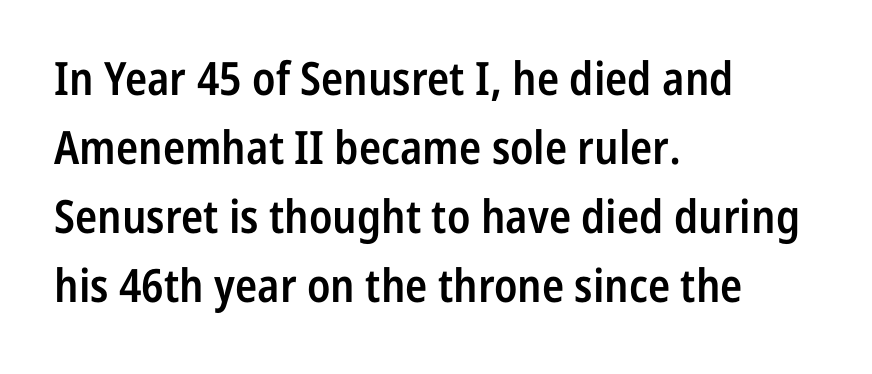
{"serif": "no", "italic": "no", "bold": "semi", "weight": "semibold", "width": "condensed", "stroke_contrast": "low", "x_height": "medium", "monospaced": "no", "underline": "no", "align": "left", "line_spacing": "normal", "line_spacing_ratio": 1.5, "letter_spacing": "normal", "letter_spacing_em": 0.0, "glyph_px": 46}
